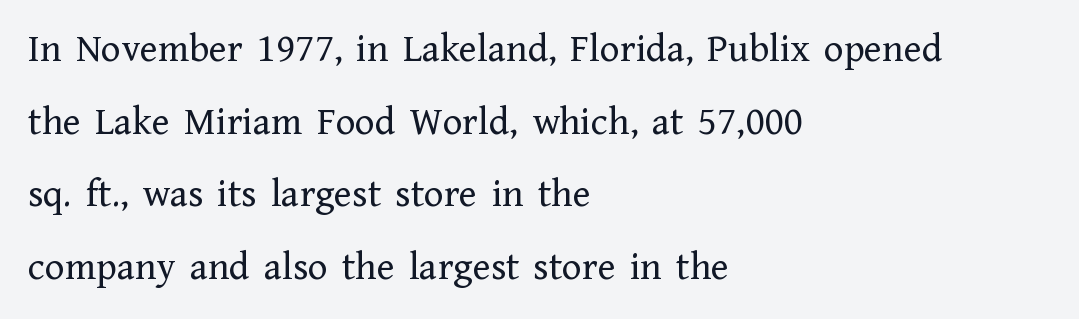
The image shows 41 px regular-weight serif type, upright; set left-aligned, line spacing 1.77x, normal letter spacing, not underlined; low stroke contrast and a medium x-height.
